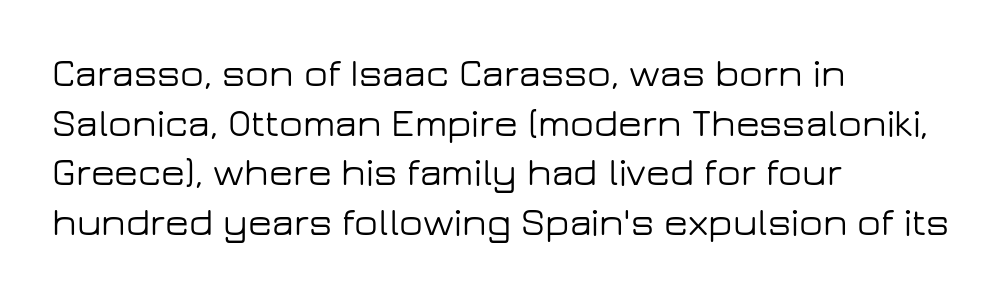
Q: Is the text italic (slanted)? A: No, it is upright.
Q: Is the typeface a serif or a sans-serif typeface? A: Sans-serif.
Q: Is the text underlined? A: No.
Q: How is the paragraph aligned? A: Left-aligned.
Q: Is the spacing between letters normal or unusually wide? A: Normal.
Q: Is the spacing between lines tight, normal or loose? A: Normal.
Q: Width (condensed, normal, or wide)? A: Wide.
Q: Stroke contrast? A: Low.
Q: x-height? A: Medium.
Q: Monospaced? A: No.
